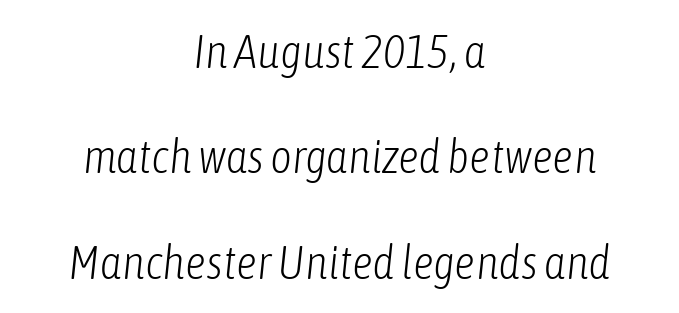
{"italic": "yes", "lean": "right", "slant_degrees": 6, "bold": "no", "weight": "light", "width": "condensed", "stroke_contrast": "low", "x_height": "medium", "monospaced": "no", "underline": "no", "align": "center", "line_spacing": "loose", "line_spacing_ratio": 2.24, "letter_spacing": "normal", "letter_spacing_em": 0.0, "glyph_px": 47}
